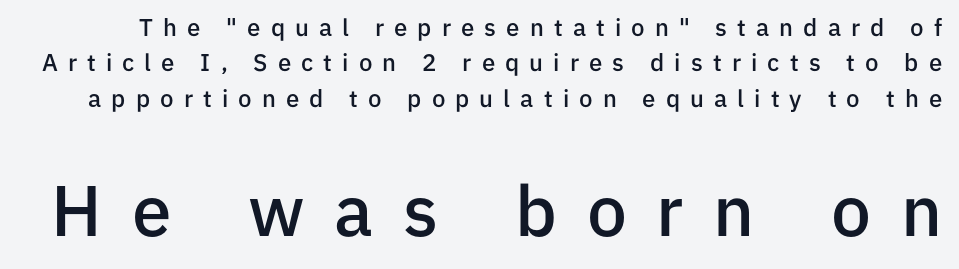
A typesetter would call this proportional, since set widths differ per character. When letters stand straight like this, we call the style roman or upright. Compare the two chunks: the lower has the greater cap height. To sum up the face: it is a sans, with no serifs. The block of text has a typical density, with ordinary space between rows. Descenders are the only things crossing below the line.
